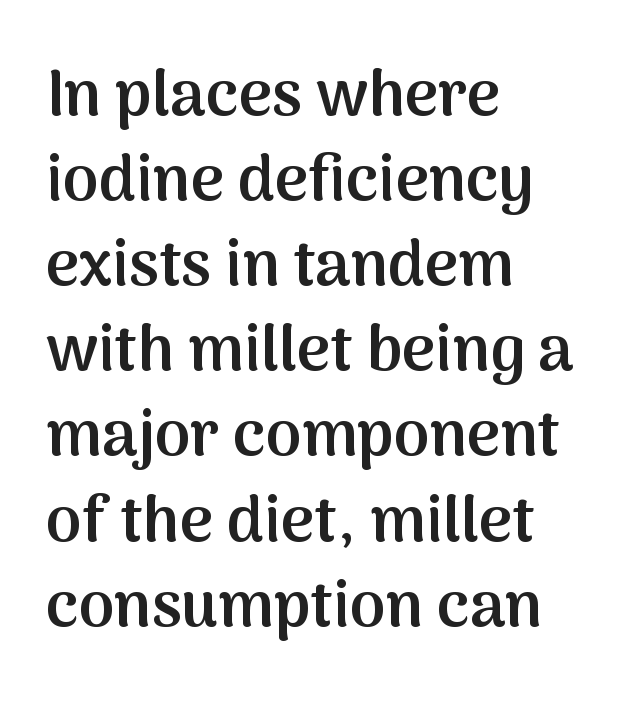
The line-height multiplier appears to be the usual default. Do the characters align in a grid? No, the font is proportional. Its strokes are somewhat broadened, the hallmark of semibold type. Glance below the letters and you will spot only blank space. These lines keep a tight, regular rhythm from letter to letter.
